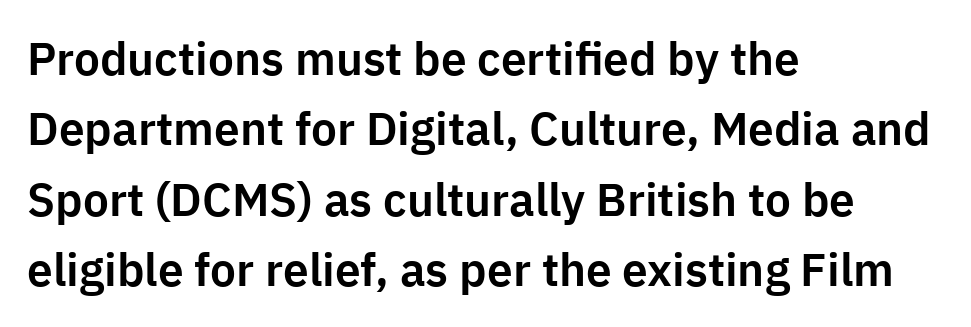
In terms of posture, this sample is upright. The passage shown stacks its lines at a standard gap. There is no visible air inserted between adjacent glyphs. Varying glyph widths throughout — classic text-font behaviour.
